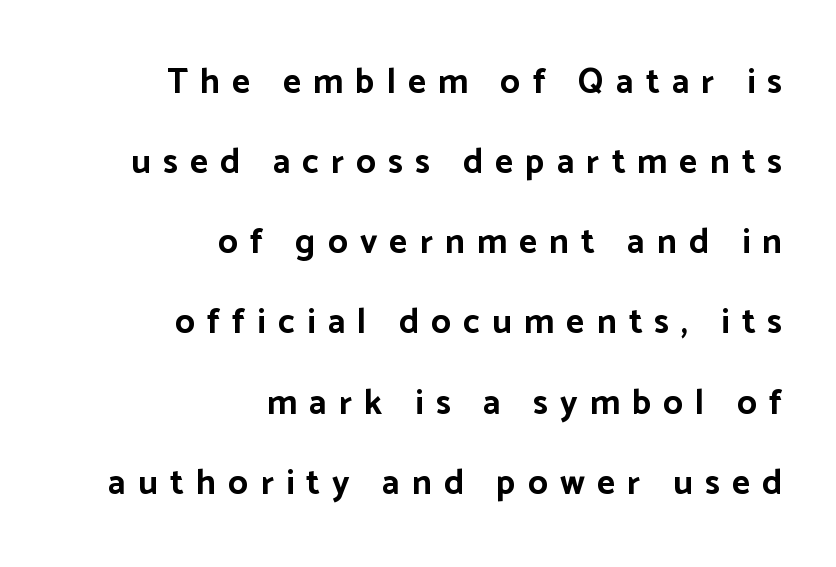
Q: Is the text bold? A: Yes.
Q: Is the text italic (slanted)? A: No, it is upright.
Q: Is the typeface a serif or a sans-serif typeface? A: Sans-serif.
Q: Is the text underlined? A: No.
Q: How is the paragraph aligned? A: Right-aligned.
Q: Is the spacing between letters normal or unusually wide? A: Unusually wide.
Q: Is the spacing between lines tight, normal or loose? A: Loose.
Q: Width (condensed, normal, or wide)? A: Normal.
Q: Stroke contrast? A: Low.
Q: x-height? A: Medium.
Q: Monospaced? A: No.
